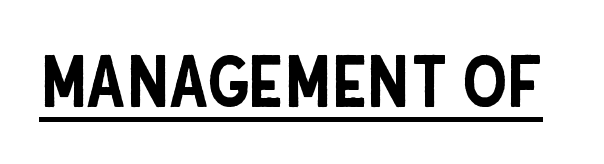
{"serif": "no", "italic": "no", "width": "condensed", "stroke_contrast": "low", "x_height": "large", "monospaced": "no", "underline": "yes", "letter_spacing": "normal", "letter_spacing_em": 0.0, "glyph_px": 71}
